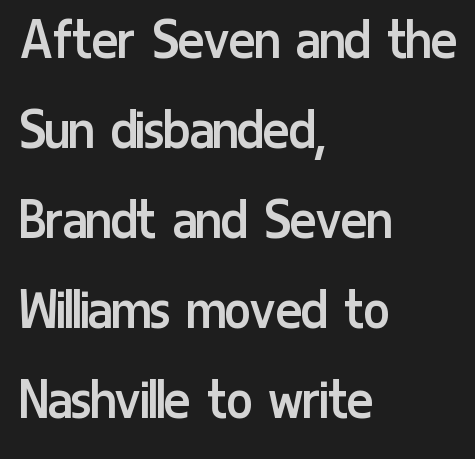
A light-to-regular cut is what we see here. Teacher's note: observe the even left margin — that is flush-left alignment. Anything drawn beneath the words? Only blank space. In terms of letterspacing, this is plain default setting. The rendering uses natural spacing where letterforms have individual widths. The font family rendered here belongs to the sans-serif group.
